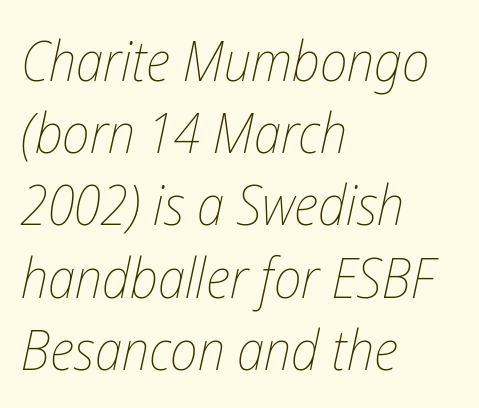
Descender tails drop into unmarked territory. A typesetter would call this zero additional tracking. Do the characters align in a grid? No, the font is proportional. This reads as an unemphasized weight, regular at the heaviest. It's the slanting kind of type. What's the leading like? Ordinary, nothing unusual.
